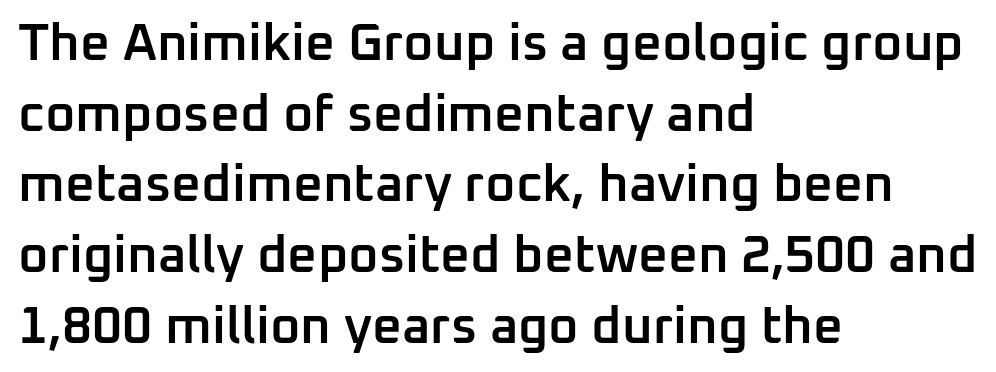
Weight: semibold (demi). Proportional: the letters do not fall into vertical columns. The letters sit at their default tracking, neither squeezed nor spread. The passage shown is typeset with a sans-serif family. What's the leading like? Ordinary, nothing unusual. Compared with a centered layout, this one pins lines to the left instead.
